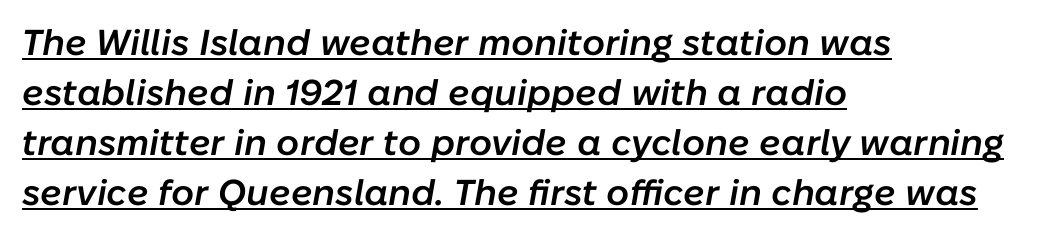
{"italic": "yes", "lean": "right", "slant_degrees": 10, "bold": "semi", "weight": "semibold", "width": "normal", "stroke_contrast": "low", "x_height": "medium", "monospaced": "no", "underline": "yes", "align": "left", "line_spacing": "normal", "line_spacing_ratio": 1.39, "letter_spacing": "normal", "letter_spacing_em": 0.0, "glyph_px": 36}
